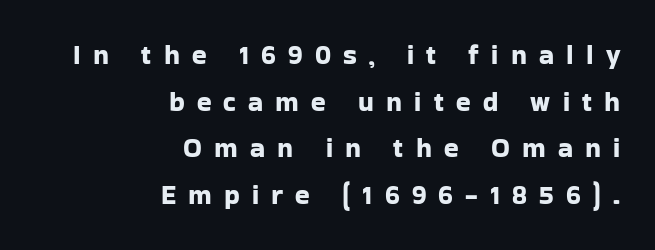
The image shows 27 px text type, upright; set right-aligned, line spacing 1.73x, unusually wide letter spacing (+0.45 em), not underlined.
